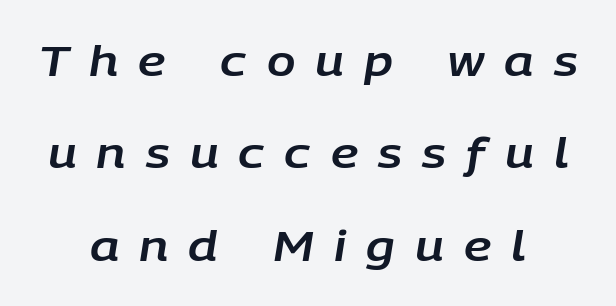
{"italic": "yes", "lean": "right", "slant_degrees": 9, "width": "normal", "stroke_contrast": "low", "x_height": "large", "monospaced": "no", "underline": "no", "align": "center", "line_spacing": "loose", "line_spacing_ratio": 2.2, "letter_spacing": "wide", "letter_spacing_em": 0.48, "glyph_px": 42}
